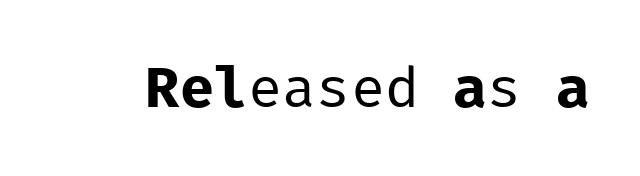
{"serif": "no", "italic": "no", "bold": "no", "weight": "regular", "width": "normal", "stroke_contrast": "low", "x_height": "medium", "monospaced": "yes", "underline": "no", "letter_spacing": "normal", "letter_spacing_em": 0.0, "glyph_px": 57}
